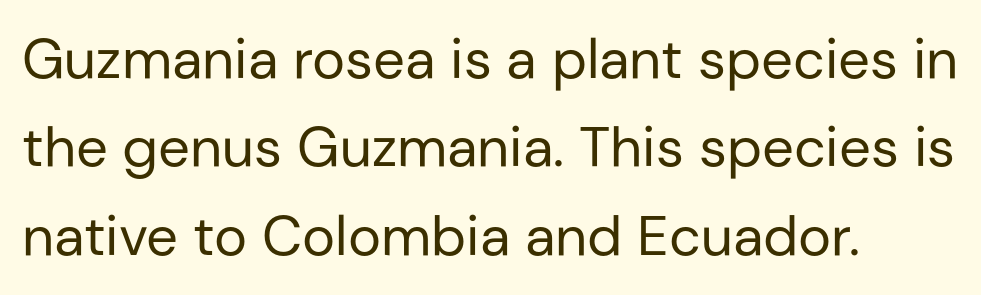
Each letter keeps its own natural width here, so spacing adapts to shape. Leading: standard. The text block is weighted toward the left margin, trailing off unevenly rightward. Posture: vertical.
